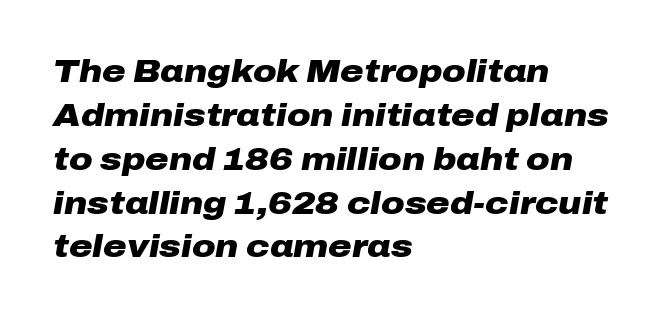
Q: Is the text bold? A: Yes.
Q: Is the text italic (slanted)? A: Yes, it leans right by about 10 degrees.
Q: Is the text underlined? A: No.
Q: How is the paragraph aligned? A: Left-aligned.
Q: Is the spacing between letters normal or unusually wide? A: Normal.
Q: Is the spacing between lines tight, normal or loose? A: Normal.
Q: Width (condensed, normal, or wide)? A: Wide.
Q: Stroke contrast? A: Low.
Q: x-height? A: Medium.
Q: Monospaced? A: No.
